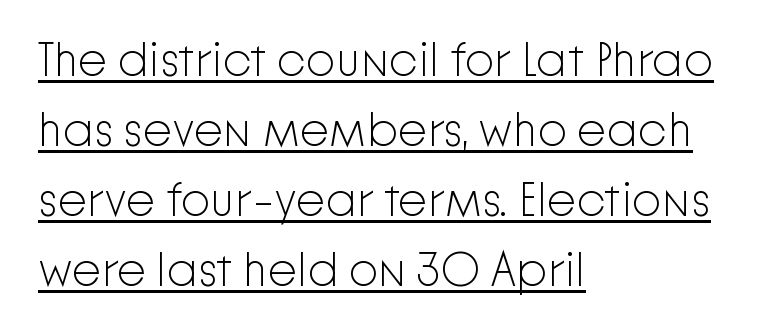
Q: Is the text bold? A: No.
Q: Is the text italic (slanted)? A: No, it is upright.
Q: Is the typeface a serif or a sans-serif typeface? A: Sans-serif.
Q: Is the text underlined? A: Yes.
Q: How is the paragraph aligned? A: Left-aligned.
Q: Is the spacing between letters normal or unusually wide? A: Normal.
Q: Is the spacing between lines tight, normal or loose? A: Normal.
Q: Width (condensed, normal, or wide)? A: Normal.
Q: Stroke contrast? A: Low.
Q: x-height? A: Medium.
Q: Monospaced? A: No.
